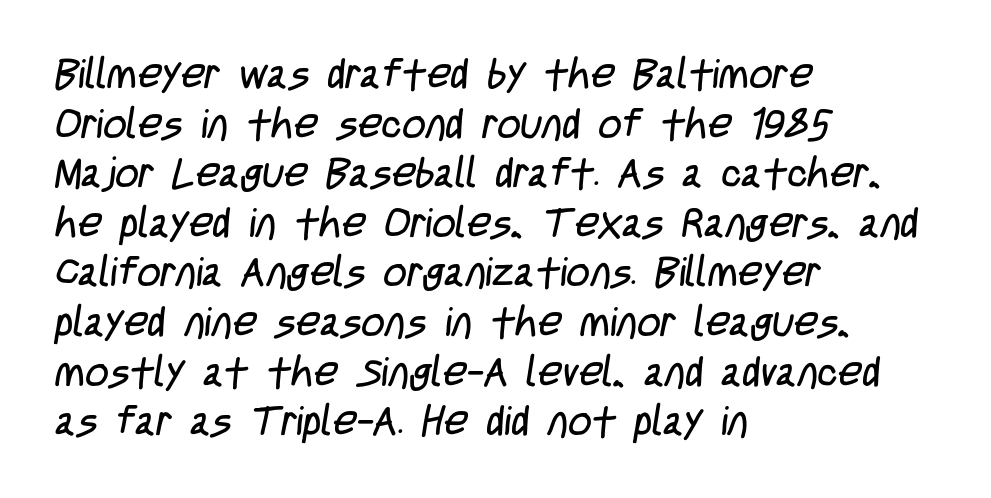
{"serif": "no", "bold": "no", "weight": "regular", "width": "condensed", "stroke_contrast": "low", "x_height": "large", "monospaced": "no", "underline": "no", "align": "left", "line_spacing_ratio": 1.21, "letter_spacing": "normal", "letter_spacing_em": 0.0, "glyph_px": 41}
